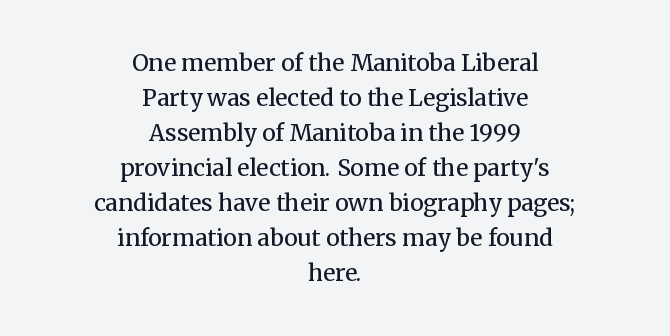
The image shows 23 px text type, upright; set centered, normal line spacing (1.52x), normal letter spacing, not underlined.
